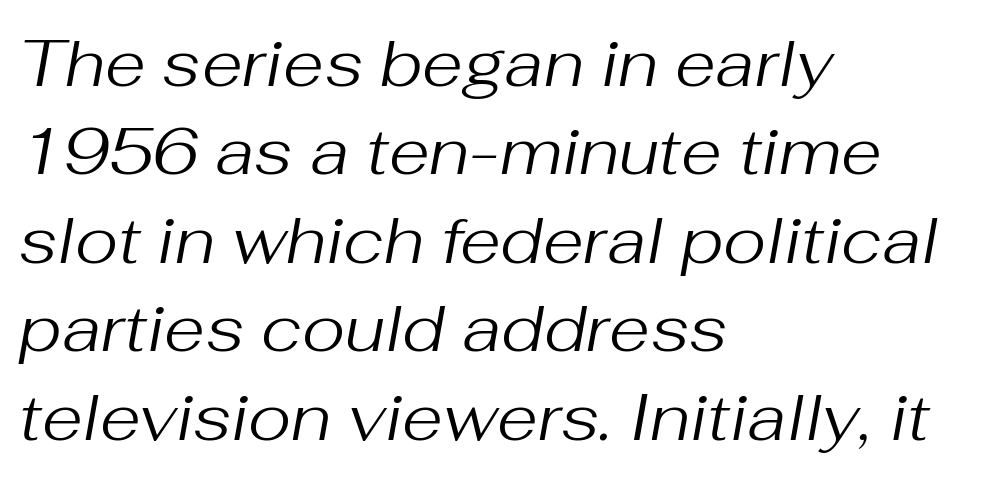
The image shows 66 px regular-weight type, italic (leaning right); set left-aligned, normal line spacing (1.34x), normal letter spacing, not underlined; medium stroke contrast and a medium x-height.
